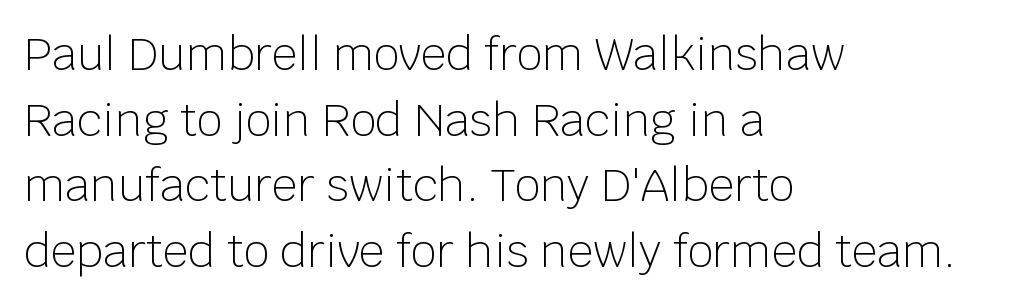
{"serif": "no", "italic": "no", "bold": "no", "weight": "light", "width": "normal", "stroke_contrast": "low", "x_height": "large", "monospaced": "no", "underline": "no", "align": "left", "line_spacing": "normal", "line_spacing_ratio": 1.46, "letter_spacing": "normal", "letter_spacing_em": 0.0, "glyph_px": 45}
